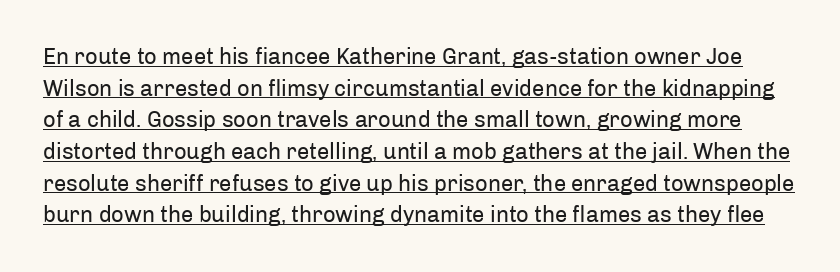
Vertical stems look standard width or narrower in stroke. The face used here appears with an underline applied. Nobody touched the tracking dial on this one. Regular leading.
